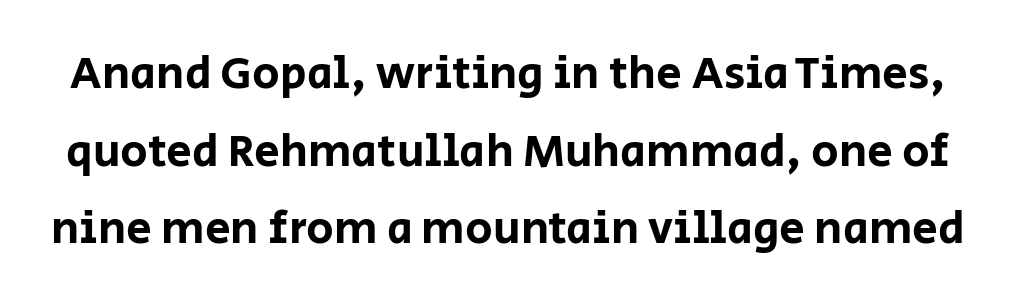
The letters stand upright; this is a roman face. Spacing verdict: proportional, widths tailored to each character. The letters carry no serifs — their stems end cleanly without finishing strokes. Underlining? Definitely not there. The type is set solid horizontally, with unmodified tracking.
